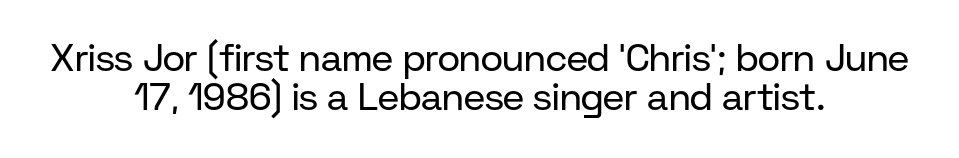
The image shows 38 px regular-weight sans-serif type, upright; set centered, tight line spacing (1.03x), normal letter spacing, not underlined; low stroke contrast and a medium x-height.
